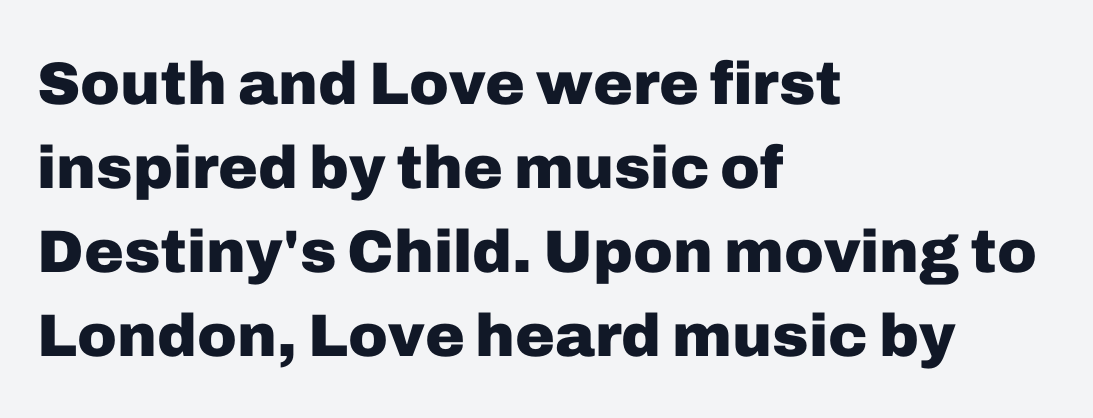
Inter-character spacing is left at the font's built-in metrics. If you drew a line through each stem, it would be perfectly vertical. The rendering anchors every line to the left-hand side. Glance below the letters and you will spot only blank space. The rendering shows plain stroke endings on the letterforms — a sans-serif design.
